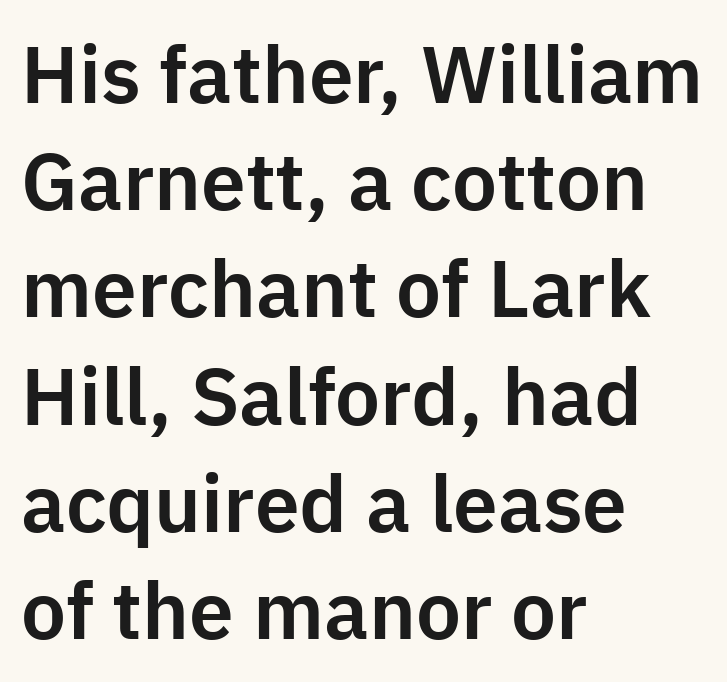
The image shows 80 px sans-serif type, upright; set left-aligned, normal line spacing (1.34x), normal letter spacing, not underlined; low stroke contrast and a medium x-height.
